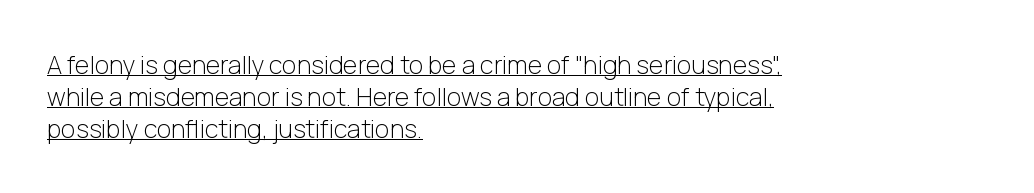
A typesetter would call this leading conventional body-copy spacing. Ordinary non-slanted type is in use. Honestly, the underline is the first thing you notice here. Ink coverage per letter is moderate at most. Left-aligned paragraph, ragged on the right.
